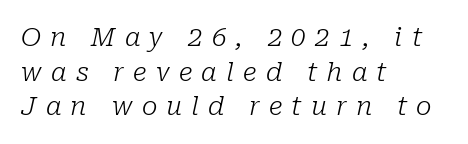
The image shows 26 px text type, italic (leaning right); set left-aligned, normal line spacing (1.33x), unusually wide letter spacing (+0.35 em), not underlined.
